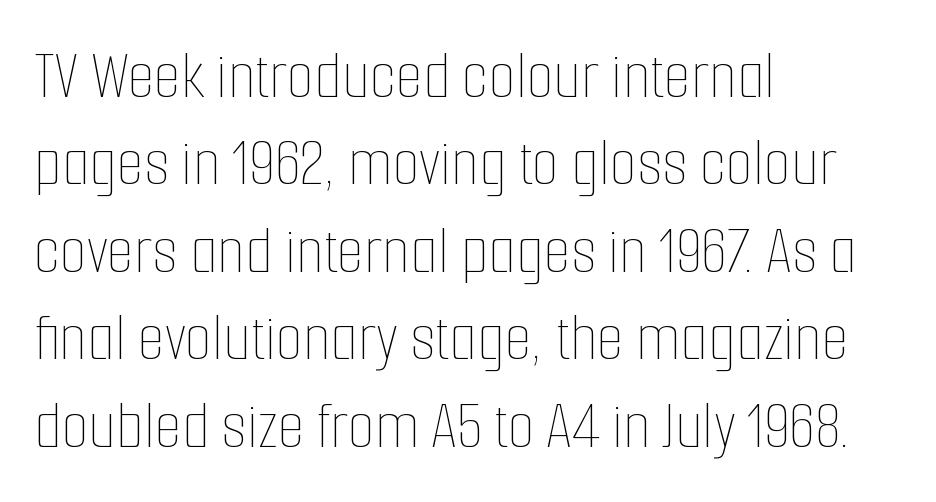
{"italic": "no", "bold": "no", "weight": "thin", "width": "condensed", "stroke_contrast": "low", "x_height": "medium", "monospaced": "no", "underline": "no", "align": "left", "line_spacing": "normal", "line_spacing_ratio": 1.25, "letter_spacing": "normal", "letter_spacing_em": 0.0, "glyph_px": 70}
